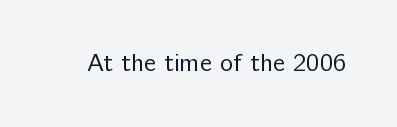
Q: Is the text bold? A: No.
Q: Is the text italic (slanted)? A: No, it is upright.
Q: Is the text underlined? A: No.
Q: Is the spacing between letters normal or unusually wide? A: Normal.
